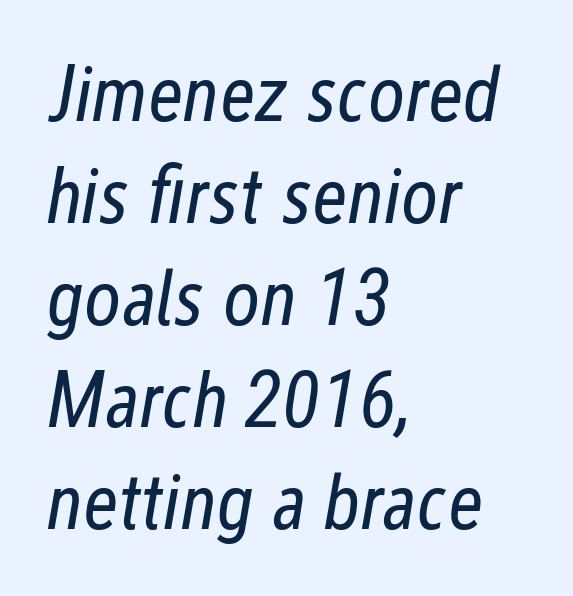
The image shows 79 px regular-weight, condensed type, italic (leaning right); set left-aligned, normal line spacing (1.29x), normal letter spacing, not underlined; low stroke contrast and a medium x-height.
